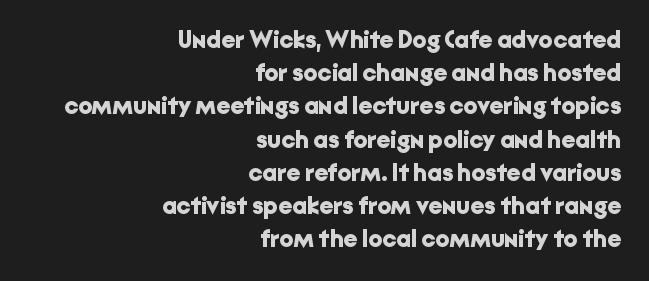
Posture: upright roman. Quick note: underline off. The line-height multiplier appears to be the usual default. Right-aligned paragraph, ragged on the left. Is the letter spacing exaggerated? No — it looks like the ordinary default.
